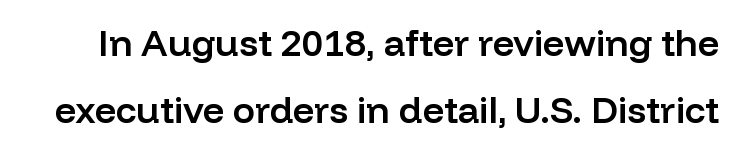
The image shows 37 px semibold sans-serif type, upright; set line spacing 1.81x, normal letter spacing, not underlined; low stroke contrast and a medium x-height.
